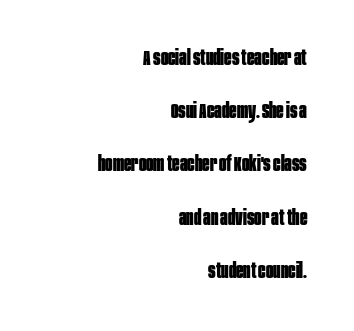
One glance says open: line gaps are wider than usual. What weight is shown? A full bold with thick strokes. The area under the type is left untouched. This is roman type, the default non-slanted kind. Does extra space separate the letters? No, they use regular spacing.
